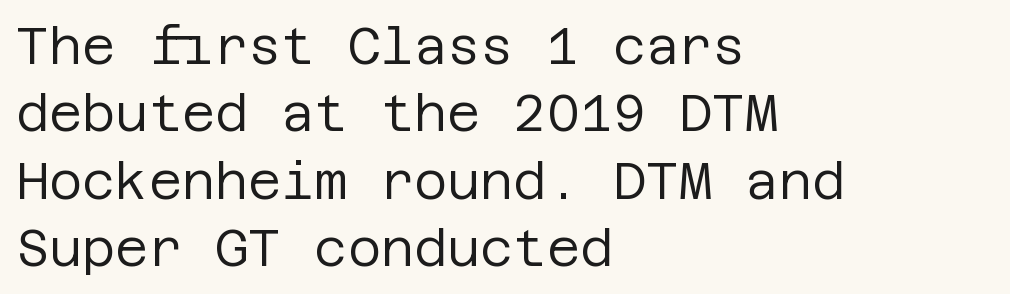
{"serif": "no", "italic": "no", "bold": "no", "weight": "regular", "width": "normal", "stroke_contrast": "low", "x_height": "large", "underline": "no", "align": "left", "line_spacing": "normal", "line_spacing_ratio": 1.32, "letter_spacing": "normal", "letter_spacing_em": 0.0, "glyph_px": 51}
